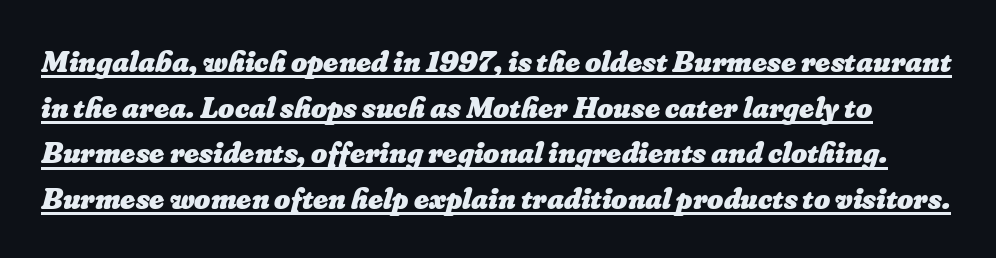
{"bold": "yes", "weight": "heavy", "width": "normal", "stroke_contrast": "low", "x_height": "small", "monospaced": "no", "underline": "yes", "line_spacing": "normal", "line_spacing_ratio": 1.47, "letter_spacing": "normal", "letter_spacing_em": 0.0, "glyph_px": 31}
